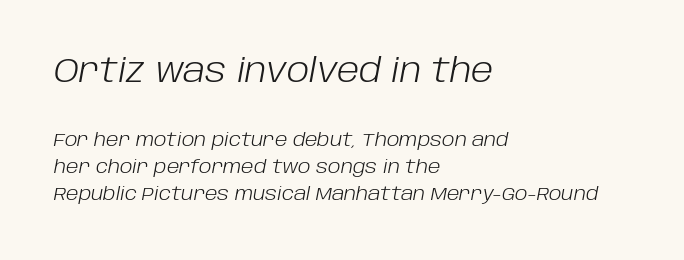
The image shows 34 px light type, italic (leaning right); set left-aligned, normal line spacing (1.43x), normal letter spacing, not underlined; the first (top) block is 1.79x larger; low stroke contrast and a large x-height.
